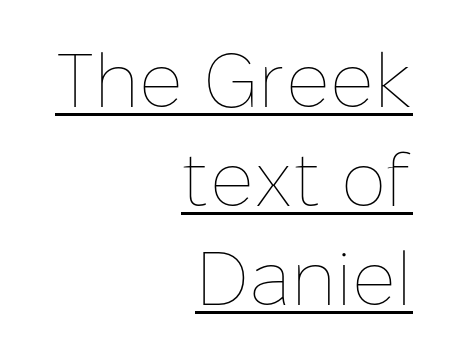
{"italic": "no", "bold": "no", "weight": "thin", "width": "normal", "stroke_contrast": "low", "x_height": "medium", "monospaced": "no", "underline": "yes", "align": "right", "line_spacing": "normal", "line_spacing_ratio": 1.3, "letter_spacing": "normal", "letter_spacing_em": 0.0, "glyph_px": 76}
